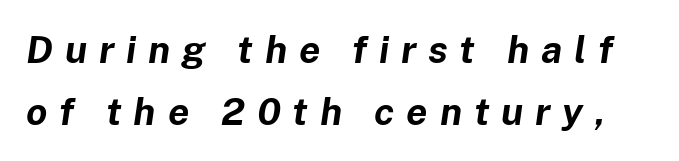
Q: Is the text bold? A: Yes.
Q: Is the text italic (slanted)? A: Yes, it leans right by about 8 degrees.
Q: Is the text underlined? A: No.
Q: Is the spacing between letters normal or unusually wide? A: Unusually wide.
Q: Is the spacing between lines tight, normal or loose? A: Normal.
Q: Width (condensed, normal, or wide)? A: Normal.
Q: Stroke contrast? A: Low.
Q: x-height? A: Medium.
Q: Monospaced? A: No.
